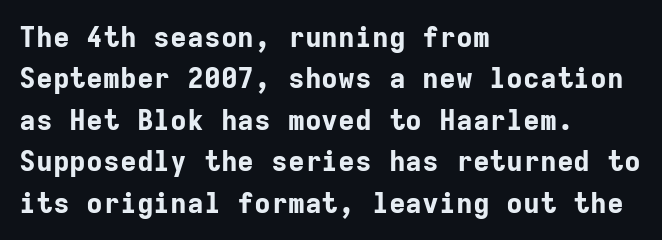
{"serif": "no", "italic": "no", "bold": "yes", "weight": "bold", "width": "normal", "stroke_contrast": "low", "x_height": "medium", "monospaced": "yes", "underline": "no", "align": "left", "line_spacing": "normal", "line_spacing_ratio": 1.48, "letter_spacing": "normal", "letter_spacing_em": 0.0, "glyph_px": 28}
